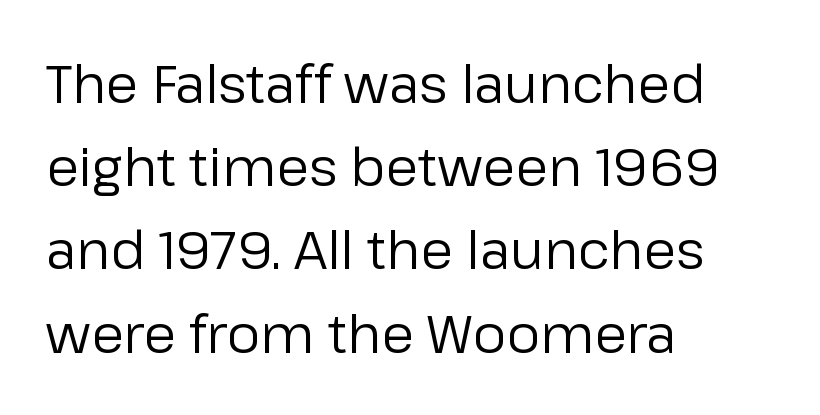
This rendering leaves character spacing at its baseline value. The passage is arranged the way most books set body copy — flush left. Successive baselines arrive at the customary interval. Has an underline been added? It has not. The axis of the letterforms is exactly vertical. This is sans-serif lettering, the kind often seen on screens and signage.
